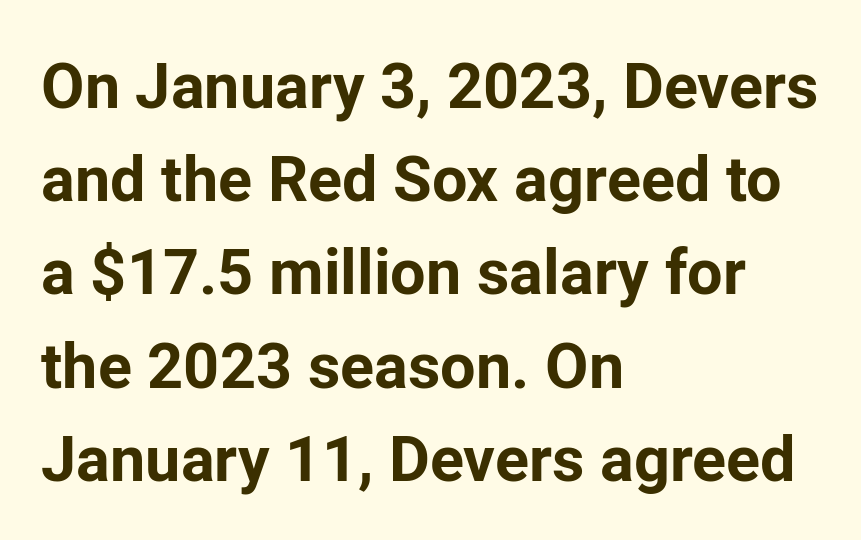
Character widths vary here, with narrow letters taking less room than wide ones. The glyphs have the mass of a bold cut. Compared with typical body copy, the letter spacing here is the same. The type family on display is of the sans-serif kind.
